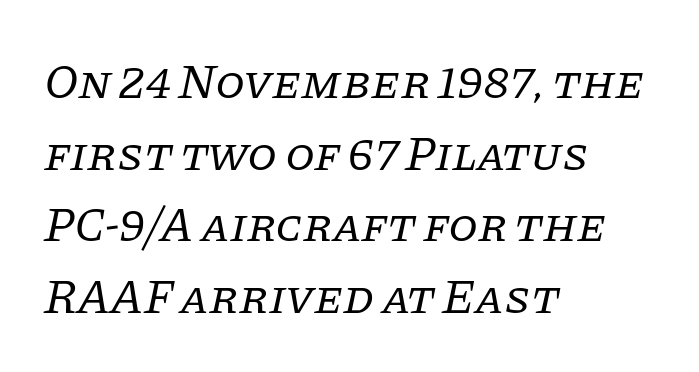
The image shows 48 px regular-weight serif type, italic (leaning right); set left-aligned, normal line spacing (1.49x), normal letter spacing, not underlined; low stroke contrast and a large x-height.
